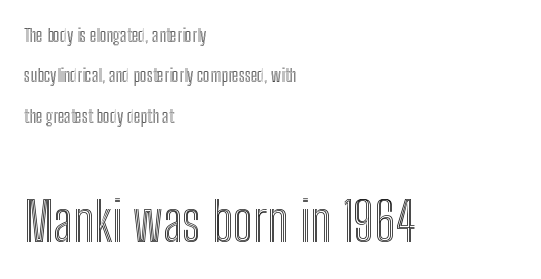
Q: Is the text italic (slanted)? A: No, it is upright.
Q: Is the text underlined? A: No.
Q: How is the paragraph aligned? A: Left-aligned.
Q: Is the spacing between letters normal or unusually wide? A: Normal.
Q: Is the spacing between lines tight, normal or loose? A: Loose.
Q: Which block of text is set in a larger size, the first (top) or the second (bottom)? A: The second (bottom) one.
Q: Width (condensed, normal, or wide)? A: Condensed.
Q: x-height? A: Medium.
Q: Monospaced? A: No.
